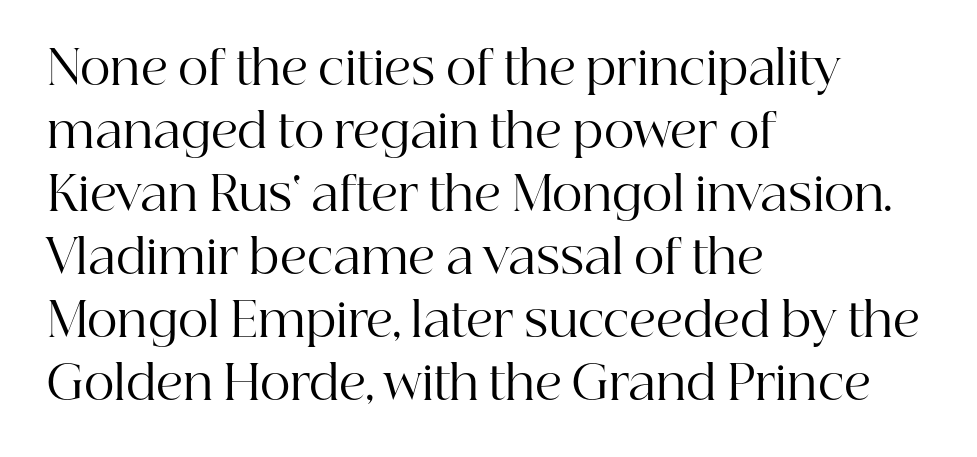
Normally led — the rows are evenly, conventionally spaced. Do the characters align in a grid? No, the font is proportional. To sum up the face: it has serifs. Nobody drew a line under any word here.
